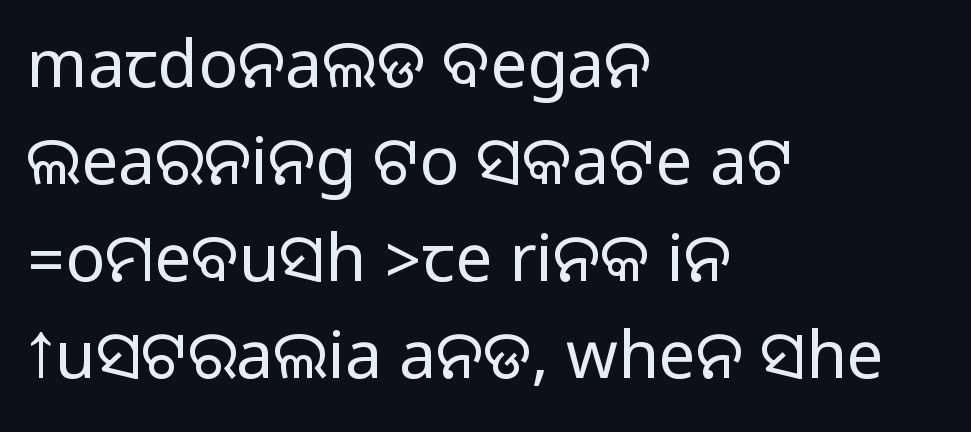
{"serif": "no", "italic": "no", "width": "normal", "stroke_contrast": "medium", "monospaced": "no", "underline": "no", "align": "left", "line_spacing": "normal", "line_spacing_ratio": 1.47, "letter_spacing": "normal", "letter_spacing_em": 0.0, "glyph_px": 66}
